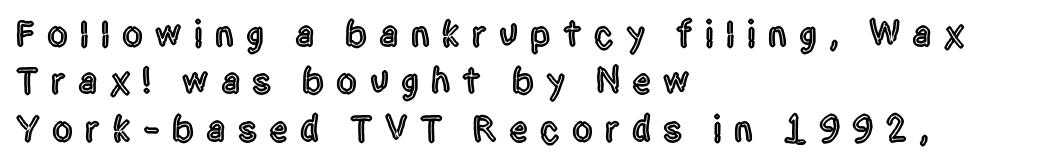
Q: Is the text italic (slanted)? A: No, it is upright.
Q: Is the typeface a serif or a sans-serif typeface? A: Sans-serif.
Q: Is the text underlined? A: No.
Q: How is the paragraph aligned? A: Left-aligned.
Q: Is the spacing between letters normal or unusually wide? A: Unusually wide.
Q: Is the spacing between lines tight, normal or loose? A: Normal.
Q: Width (condensed, normal, or wide)? A: Condensed.
Q: x-height? A: Large.
Q: Monospaced? A: No.
